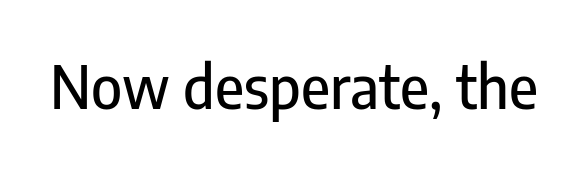
{"serif": "no", "italic": "no", "width": "condensed", "stroke_contrast": "low", "x_height": "medium", "monospaced": "no", "underline": "no", "letter_spacing": "normal", "letter_spacing_em": 0.0, "glyph_px": 59}
